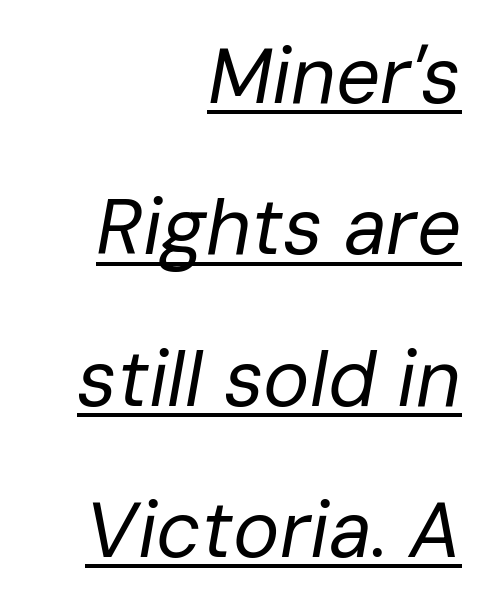
The image shows 78 px regular-weight type, italic (leaning right); set right-aligned, loose line spacing (1.94x), normal letter spacing, underlined; low stroke contrast and a medium x-height.
